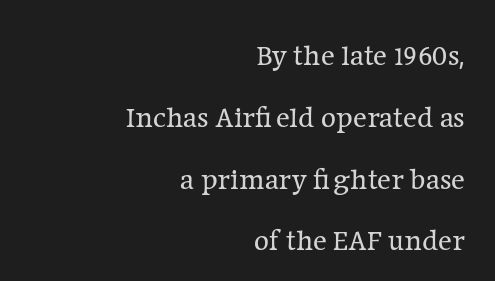
Q: Is the text bold? A: No.
Q: Is the text italic (slanted)? A: No, it is upright.
Q: Is the typeface a serif or a sans-serif typeface? A: Serif.
Q: Is the text underlined? A: No.
Q: How is the paragraph aligned? A: Right-aligned.
Q: Is the spacing between letters normal or unusually wide? A: Normal.
Q: Is the spacing between lines tight, normal or loose? A: Loose.
Q: Width (condensed, normal, or wide)? A: Normal.
Q: Stroke contrast? A: Low.
Q: x-height? A: Medium.
Q: Monospaced? A: No.
